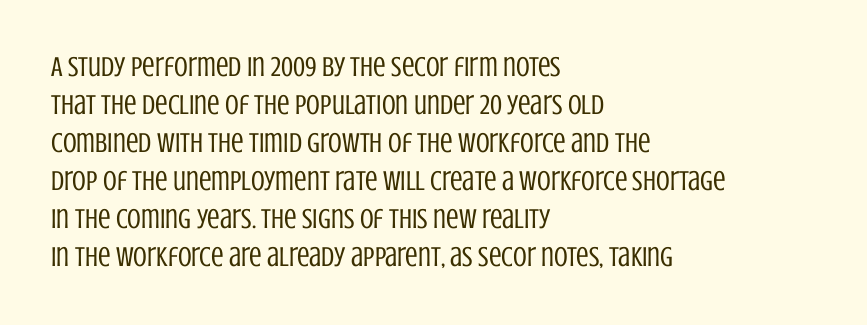
{"serif": "no", "italic": "no", "bold": "no", "weight": "regular", "width": "condensed", "stroke_contrast": "low", "x_height": "large", "monospaced": "no", "underline": "no", "align": "left", "line_spacing": "normal", "line_spacing_ratio": 1.36, "letter_spacing": "normal", "letter_spacing_em": 0.0, "glyph_px": 28}
